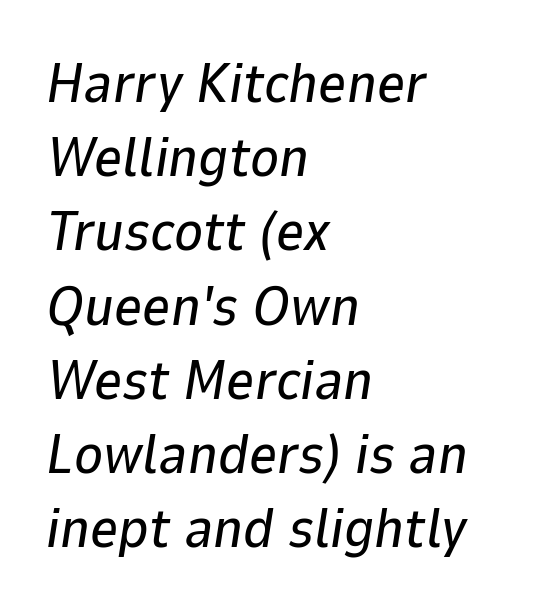
{"italic": "yes", "lean": "right", "slant_degrees": 9, "width": "normal", "stroke_contrast": "low", "x_height": "medium", "monospaced": "no", "underline": "no", "align": "left", "line_spacing": "normal", "line_spacing_ratio": 1.35, "letter_spacing": "normal", "letter_spacing_em": 0.0, "glyph_px": 55}
